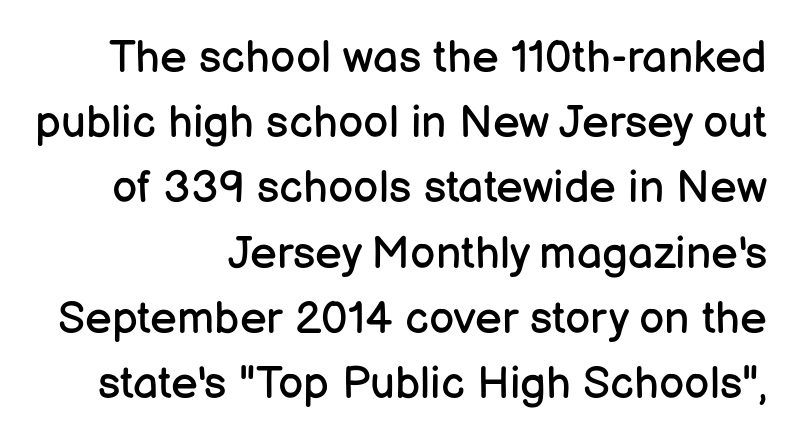
The image shows 45 px regular-weight sans-serif type, upright; set right-aligned, normal line spacing (1.45x), normal letter spacing, not underlined; low stroke contrast and a medium x-height.
